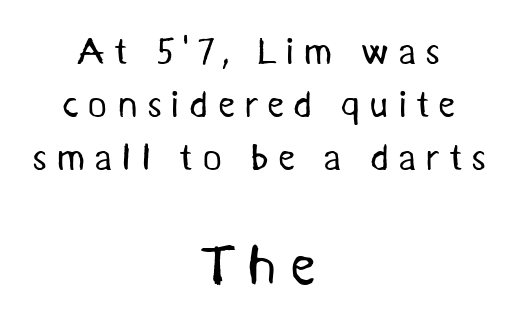
Words appear elongated and porous because spacing is wide. Underlining? Definitely not there. Of the two passages, the one underneath uses the larger point size. Successive baselines arrive at the customary interval. This is sans-serif lettering, the kind often seen on screens and signage. Note the varied advance widths — an 'i' is clearly narrower than an 'm'.
